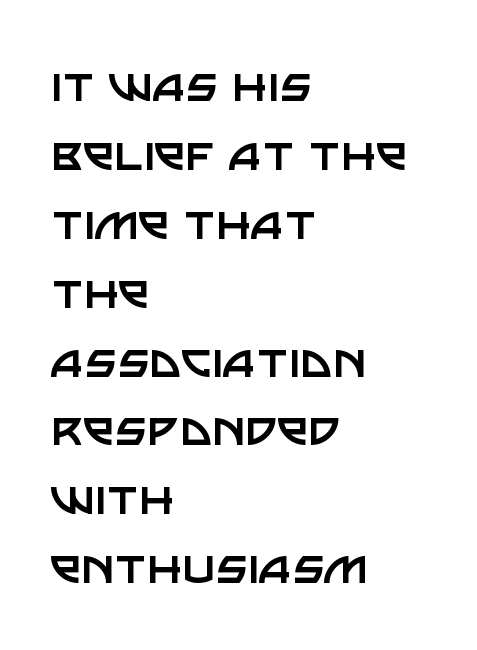
A student would call this left alignment; a typographer would say flush left, rag right. The designer went with a sans here, leaving each stem footless. This sample has the flowing, uneven cadence of proportional lettering. Rendered with straight, roman letterforms.
